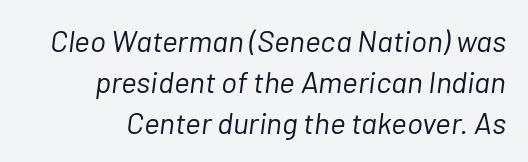
The image shows 30 px light type, italic (leaning right); set normal line spacing (1.36x), normal letter spacing, not underlined; low stroke contrast and a medium x-height.
